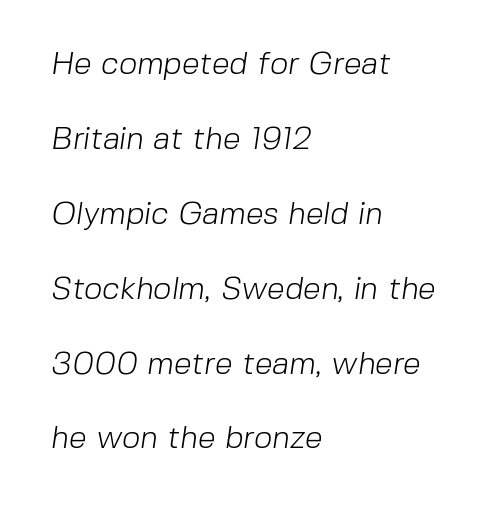
Is the letter spacing exaggerated? No — it looks like the ordinary default. Rule under the text: the space is simply empty. Does the type have serifs? No, each stem ends abruptly. The lines in this sample share a left origin and differ only in where they stop. The lines are spread far apart with generous leading.
